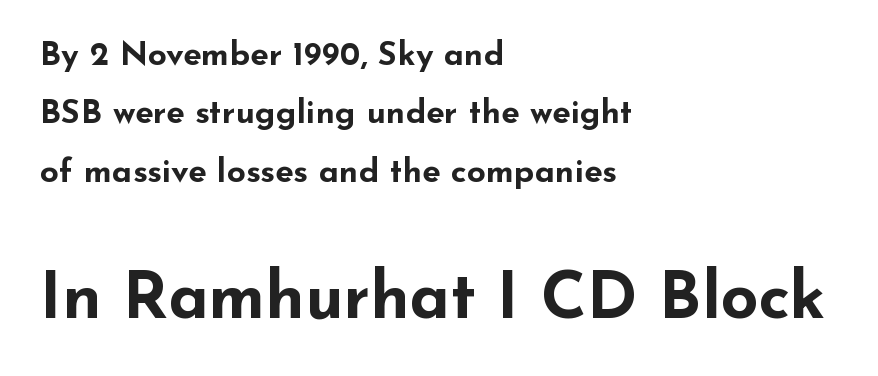
Horizontal alignment here is leftward, the default for most running prose. The lettering stays uniformly vertical, giving the passage a roman look. Compared with typical body copy, the letter spacing here is the same. Anything drawn beneath the words? Only blank space. Note the varied advance widths — an 'i' is clearly narrower than an 'm'.
